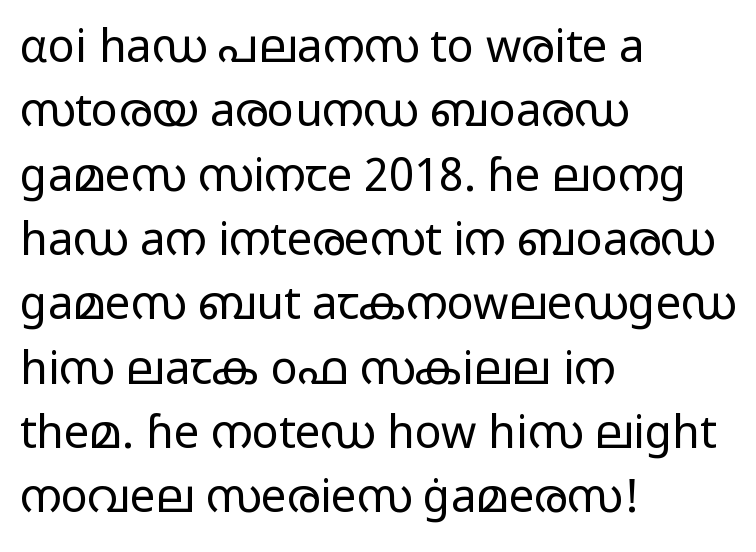
{"serif": "no", "italic": "no", "bold": "no", "weight": "light", "width": "wide", "stroke_contrast": "low", "x_height": "medium", "monospaced": "no", "underline": "no", "align": "left", "line_spacing": "normal", "line_spacing_ratio": 1.43, "letter_spacing": "normal", "letter_spacing_em": 0.0, "glyph_px": 45}
